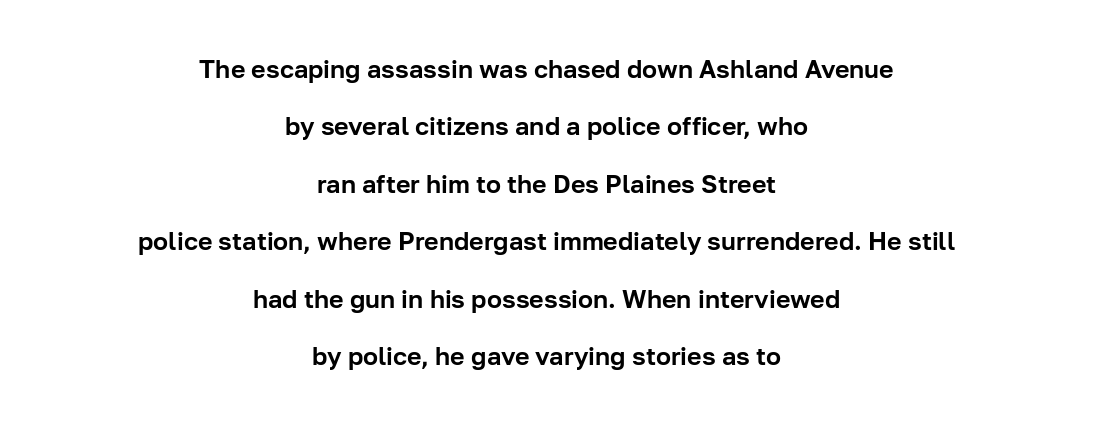
The image shows 25 px text type, upright; set centered, loose line spacing (2.3x), normal letter spacing, not underlined.
